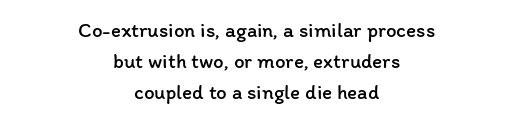
{"italic": "no", "bold": "no", "underline": "no", "align": "center", "line_spacing": "normal", "line_spacing_ratio": 1.48, "letter_spacing": "normal", "letter_spacing_em": 0.0, "glyph_px": 21}
